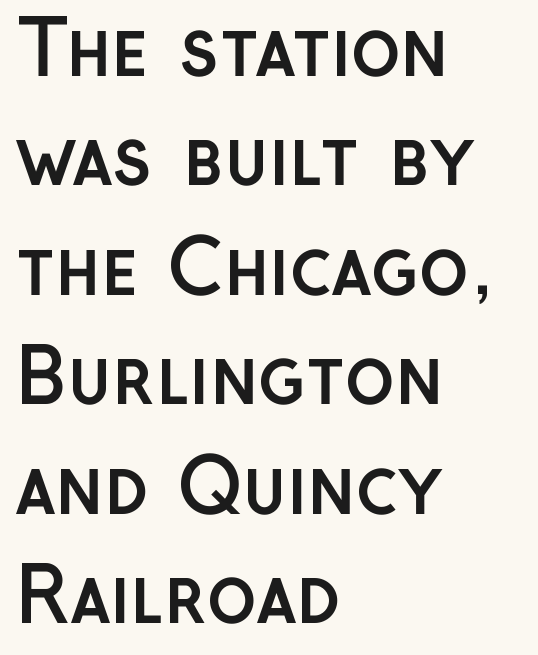
{"serif": "no", "italic": "no", "bold": "yes", "weight": "semibold", "width": "normal", "stroke_contrast": "low", "x_height": "medium", "monospaced": "no", "underline": "no", "align": "left", "line_spacing": "normal", "line_spacing_ratio": 1.46, "letter_spacing": "normal", "letter_spacing_em": 0.0, "glyph_px": 75}
